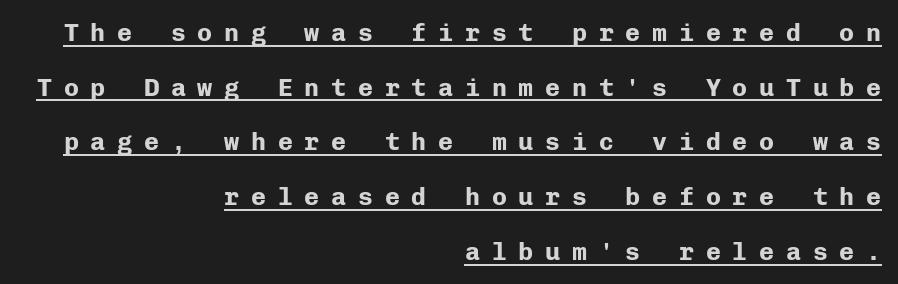
Notice how a bar underscores the lettering throughout. Right-aligned paragraph, ragged on the left. A typesetter would call this heavily tracked-out type. Is there much room between lines? Yes — plenty of vertical air separates them. Posture: straight, roman, zero tilt. Look at the stroke-to-counter ratio: heavy, a bold.
